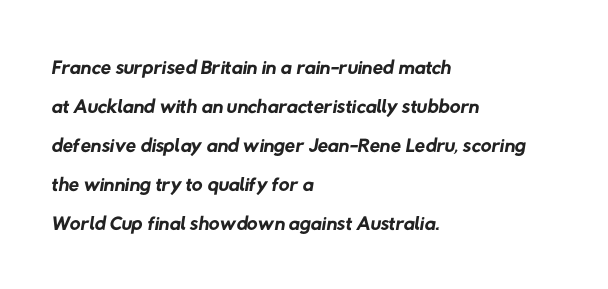
Q: Is the text bold? A: No.
Q: Is the typeface a serif or a sans-serif typeface? A: Sans-serif.
Q: Is the text underlined? A: No.
Q: How is the paragraph aligned? A: Left-aligned.
Q: Is the spacing between letters normal or unusually wide? A: Normal.
Q: Is the spacing between lines tight, normal or loose? A: Normal.
Q: Width (condensed, normal, or wide)? A: Normal.
Q: Stroke contrast? A: Low.
Q: x-height? A: Medium.
Q: Monospaced? A: No.
